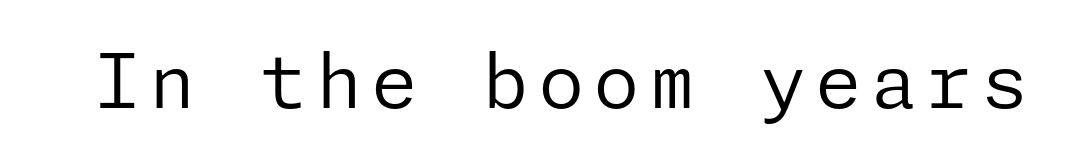
The letters stand straight up with perfectly vertical stems. Rule under the text: the space is simply empty. The face looks like a standard text weight, possibly lighter. What kind of face is this? One without serifs — a sans.
